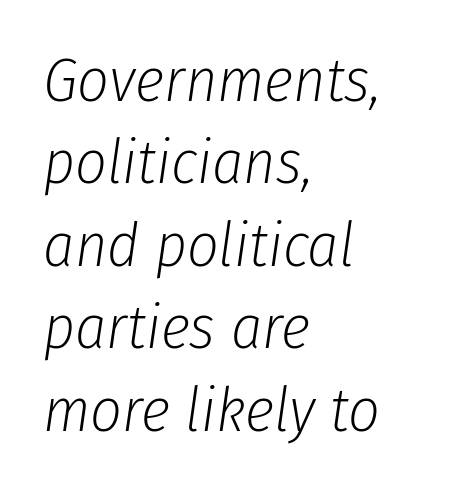
A classic flush-left, rag-right setting is used for this passage. Note the varied advance widths — an 'i' is clearly narrower than an 'm'. Every character sits at an angle, as italics do. Inter-character spacing is left at the font's built-in metrics. The foot of each line stays bare and open.
